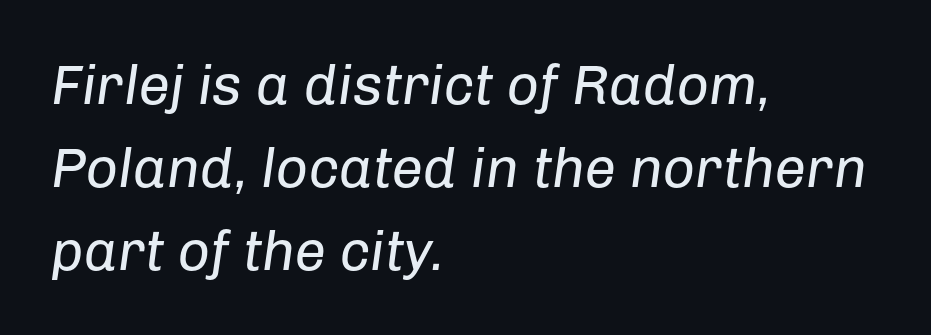
Q: Is the text bold? A: No.
Q: Is the text italic (slanted)? A: Yes, it leans right by about 8 degrees.
Q: Is the text underlined? A: No.
Q: How is the paragraph aligned? A: Left-aligned.
Q: Is the spacing between letters normal or unusually wide? A: Normal.
Q: Is the spacing between lines tight, normal or loose? A: Normal.
Q: Width (condensed, normal, or wide)? A: Normal.
Q: Stroke contrast? A: Low.
Q: x-height? A: Medium.
Q: Monospaced? A: No.
